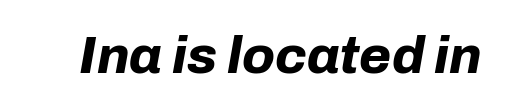
{"italic": "yes", "lean": "right", "slant_degrees": 10, "bold": "yes", "weight": "bold", "width": "normal", "stroke_contrast": "low", "x_height": "medium", "monospaced": "no", "underline": "no", "letter_spacing": "normal", "letter_spacing_em": 0.0, "glyph_px": 52}
